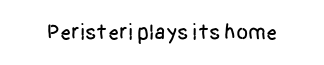
{"italic": "no", "underline": "no", "letter_spacing": "normal", "letter_spacing_em": 0.0, "glyph_px": 22}
